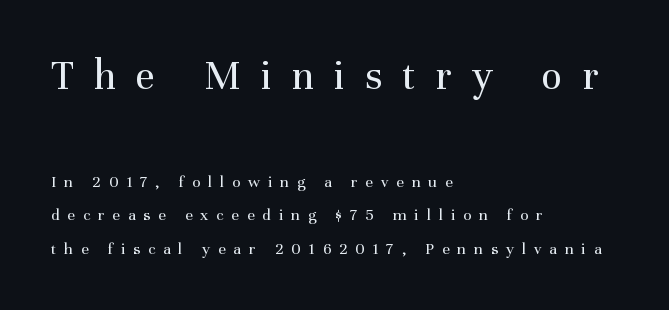
The image shows 43 px regular-weight serif type, upright; set left-aligned, loose line spacing (1.98x), unusually wide letter spacing (+0.46 em), not underlined; the first (top) block is 2.53x larger; medium stroke contrast and a medium x-height.
